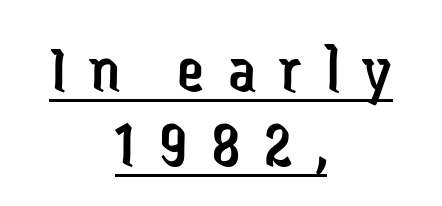
A continuous stroke trails under the words, as in a hyperlink. How are the letters spaced? Widely, with obvious added tracking. Whoever set this chose condensed vertical rhythm over breathing room. Rendered with straight, roman letterforms.
